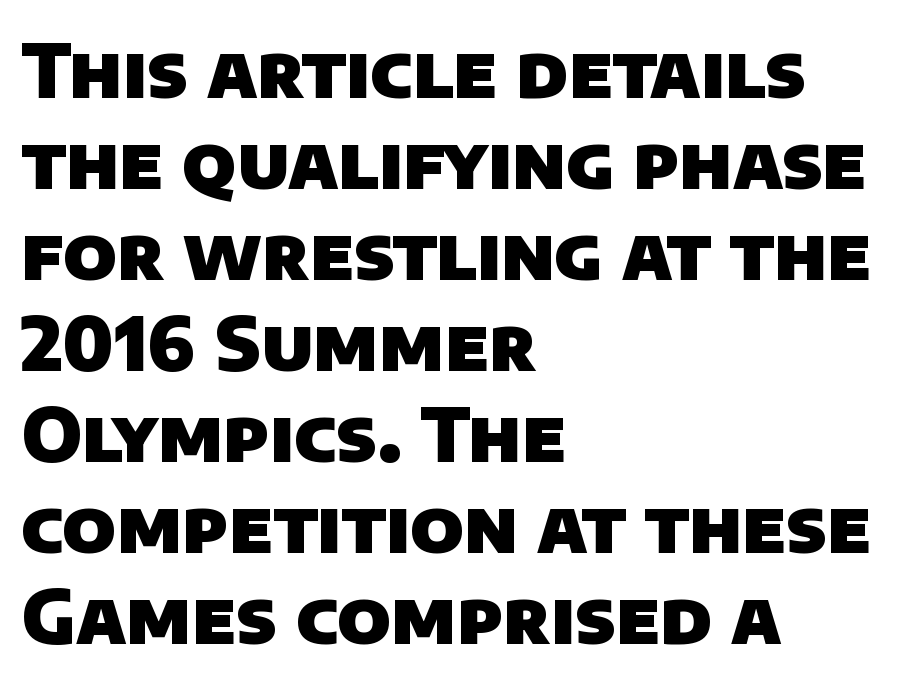
The image shows 74 px heavy sans-serif type; set left-aligned, line spacing 1.23x, normal letter spacing, not underlined; low stroke contrast and a large x-height.
